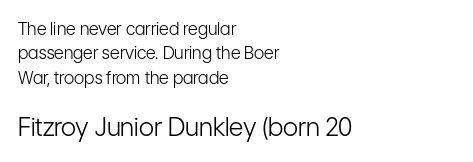
Underlining? Definitely not there. Each new line begins a customary step beneath the previous one. Does extra space separate the letters? No, they use regular spacing. Vertical strokes here are truly vertical.
